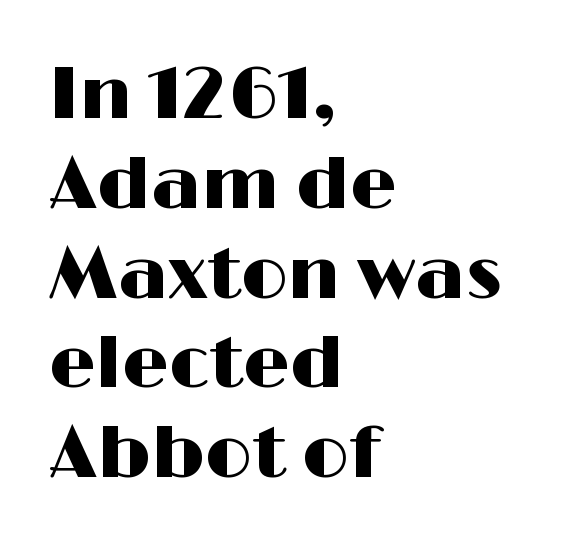
{"serif": "no", "italic": "no", "width": "wide", "stroke_contrast": "high", "x_height": "medium", "monospaced": "no", "underline": "no", "align": "left", "line_spacing_ratio": 1.23, "letter_spacing": "normal", "letter_spacing_em": 0.0, "glyph_px": 73}
